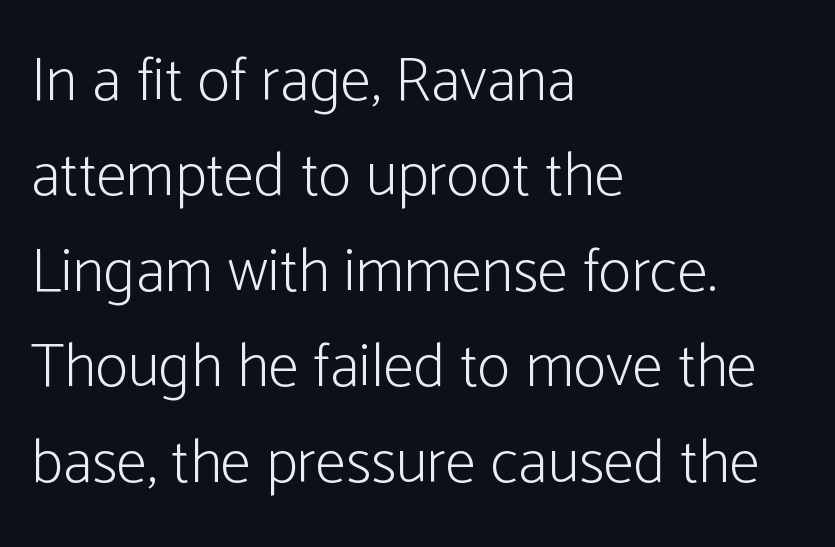
The image shows 62 px light, condensed sans-serif type, upright; set left-aligned, normal line spacing (1.54x), normal letter spacing, not underlined; low stroke contrast and a medium x-height.
